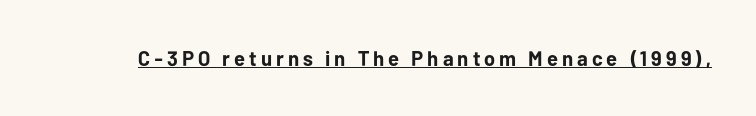
Q: Is the text bold? A: Yes.
Q: Is the text italic (slanted)? A: No, it is upright.
Q: Is the text underlined? A: Yes.
